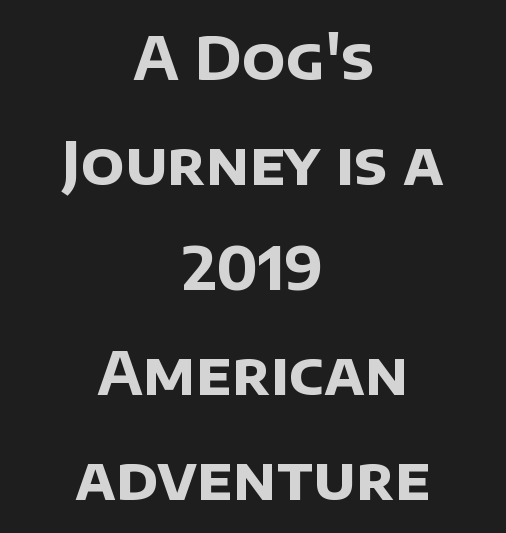
The image shows 59 px bold sans-serif type; set centered, line spacing 1.78x, normal letter spacing, not underlined; low stroke contrast and a large x-height.
